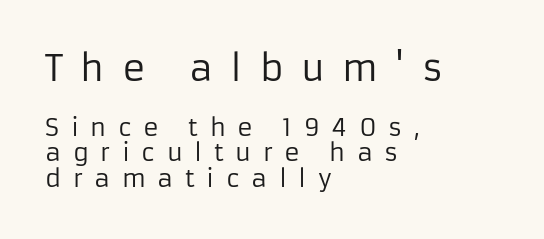
{"serif": "no", "italic": "no", "bold": "no", "weight": "regular", "width": "normal", "stroke_contrast": "low", "x_height": "medium", "monospaced": "no", "underline": "no", "align": "left", "line_spacing": "tight", "line_spacing_ratio": 1.06, "letter_spacing": "wide", "letter_spacing_em": 0.48, "larger_block": "first", "size_ratio": 1.5, "glyph_px": 36}
